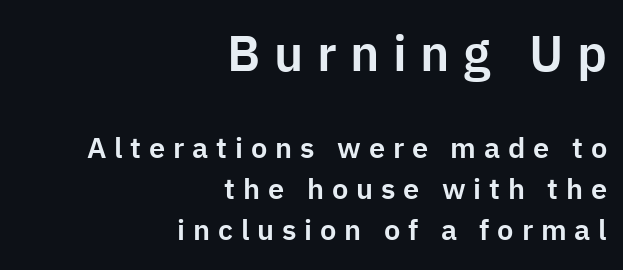
Think of a printed novel: that variable character pitch is what you see here. Large over small — that's the arrangement of the two blocks here. Serifs: no, the terminals of the letterforms are clean. Leading matches the norm, producing a regular column.
